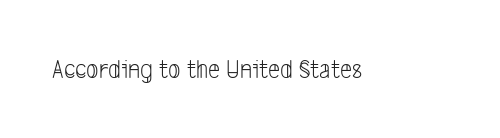
Q: Is the text bold? A: No.
Q: Is the text underlined? A: No.
Q: Is the spacing between letters normal or unusually wide? A: Normal.
